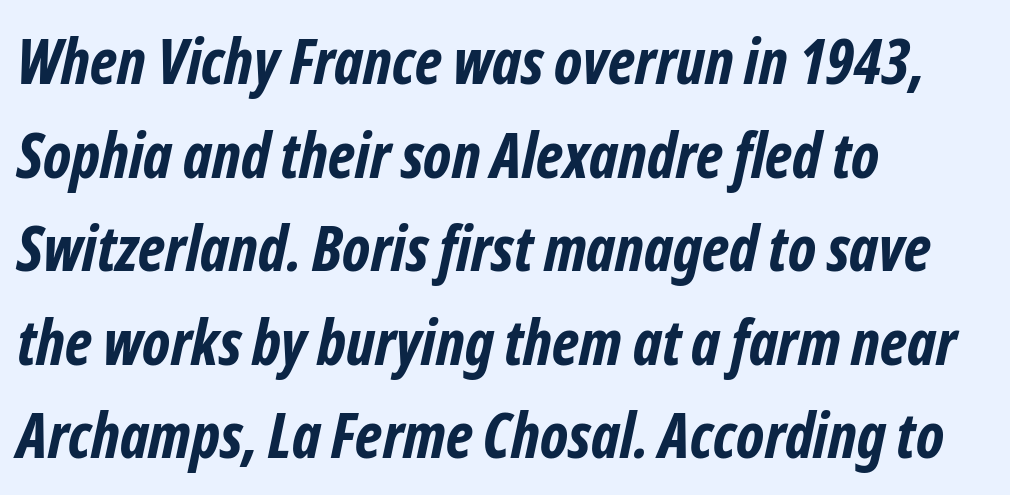
The image shows 62 px bold, condensed sans-serif type; set left-aligned, normal line spacing (1.51x), normal letter spacing, not underlined; low stroke contrast and a medium x-height.
